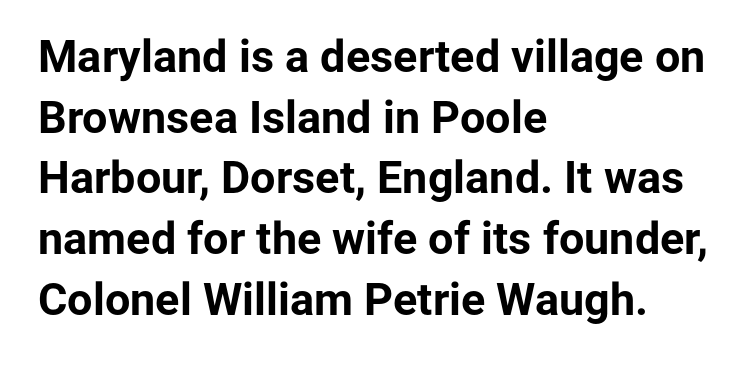
The specimen reads as upright at a glance. Clear beneath every line of the passage. The typeface chosen for these lines omits serifs. Notice how descenders clear the ascenders below comfortably — that's standard leading.
